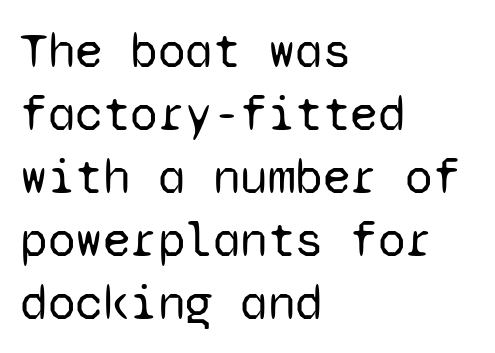
The image shows 50 px regular-weight sans-serif type, upright, monospaced; set left-aligned, normal line spacing (1.26x), normal letter spacing, not underlined; low stroke contrast and a medium x-height.
